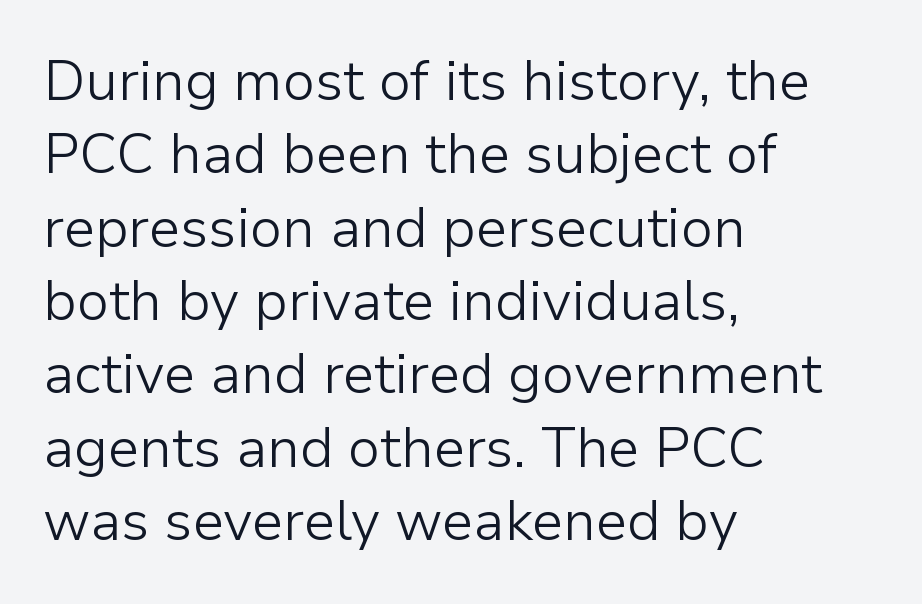
How would I describe the line gaps? Plain and ordinary. A typesetter would call this proportional, since set widths differ per character. Nobody drew a line under any word here. Serif or sans? Sans — the stroke terminals are bare. These lines keep a tight, regular rhythm from letter to letter.
